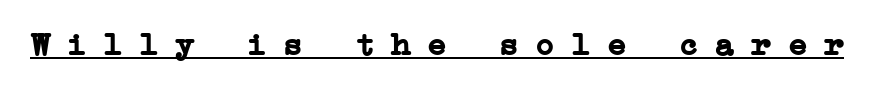
Q: Is the text bold? A: Yes.
Q: Is the text italic (slanted)? A: No, it is upright.
Q: Is the typeface a serif or a sans-serif typeface? A: Serif.
Q: Is the text underlined? A: Yes.
Q: Is the spacing between letters normal or unusually wide? A: Unusually wide.
Q: Width (condensed, normal, or wide)? A: Normal.
Q: Stroke contrast? A: Low.
Q: x-height? A: Medium.
